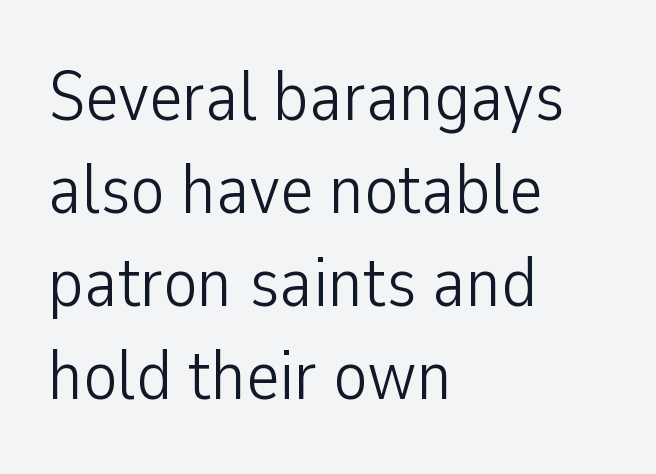
Q: Is the text bold? A: No.
Q: Is the text italic (slanted)? A: No, it is upright.
Q: Is the typeface a serif or a sans-serif typeface? A: Sans-serif.
Q: Is the text underlined? A: No.
Q: How is the paragraph aligned? A: Left-aligned.
Q: Is the spacing between letters normal or unusually wide? A: Normal.
Q: Is the spacing between lines tight, normal or loose? A: Normal.
Q: Width (condensed, normal, or wide)? A: Condensed.
Q: Stroke contrast? A: Low.
Q: x-height? A: Medium.
Q: Monospaced? A: No.
